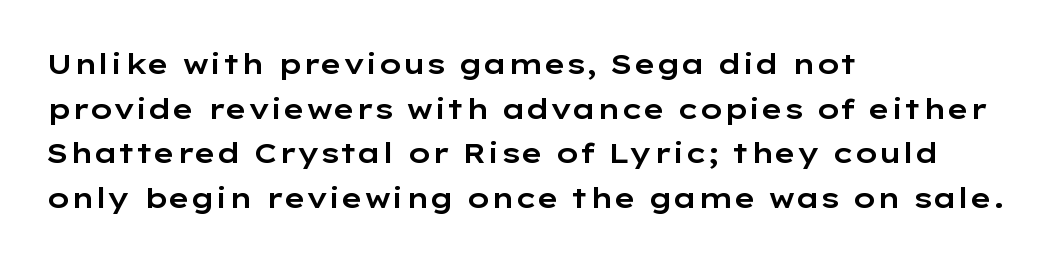
The image shows 28 px wide sans-serif type, upright; set left-aligned, normal line spacing (1.59x), normal letter spacing, not underlined; low stroke contrast and a medium x-height.
